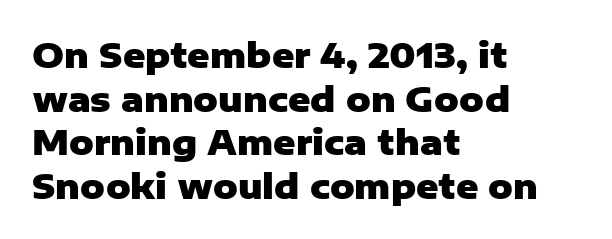
{"serif": "no", "italic": "no", "bold": "yes", "weight": "heavy", "width": "normal", "stroke_contrast": "low", "x_height": "medium", "monospaced": "no", "underline": "no", "align": "left", "line_spacing": "normal", "line_spacing_ratio": 1.28, "letter_spacing": "normal", "letter_spacing_em": 0.0, "glyph_px": 34}
